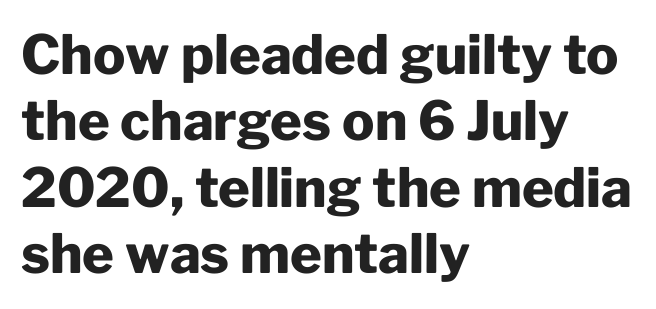
{"serif": "no", "italic": "no", "bold": "yes", "weight": "heavy", "width": "normal", "stroke_contrast": "low", "x_height": "medium", "monospaced": "no", "underline": "no", "align": "left", "line_spacing_ratio": 1.23, "letter_spacing": "normal", "letter_spacing_em": 0.0, "glyph_px": 54}
